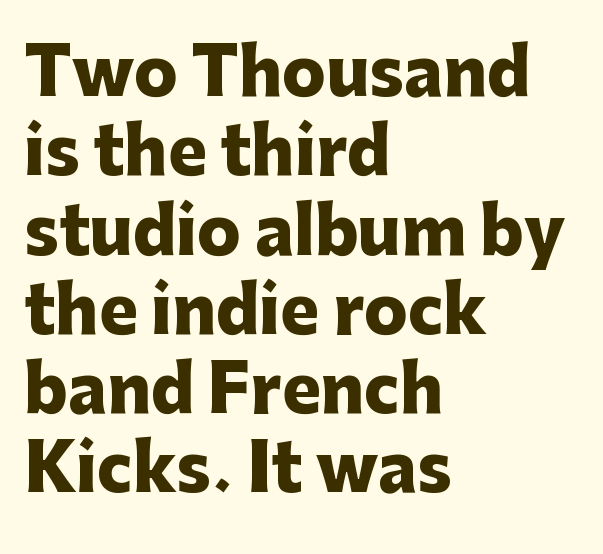
Q: Is the text bold? A: Yes.
Q: Is the text italic (slanted)? A: No, it is upright.
Q: Is the typeface a serif or a sans-serif typeface? A: Sans-serif.
Q: Is the text underlined? A: No.
Q: How is the paragraph aligned? A: Left-aligned.
Q: Is the spacing between letters normal or unusually wide? A: Normal.
Q: Width (condensed, normal, or wide)? A: Normal.
Q: Stroke contrast? A: Low.
Q: x-height? A: Medium.
Q: Monospaced? A: No.
